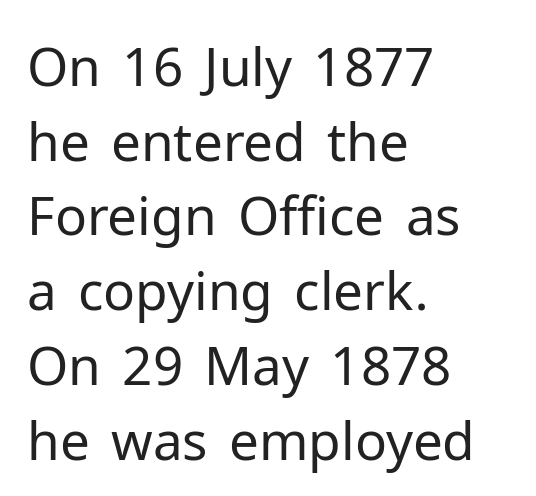
Unlike a traditional serif, this face leaves its strokes unadorned. Does the leading feel generous? No, just average. The characters are drawn with everyday or finer stroke widths. This sample uses plain, unmodified letter spacing.
